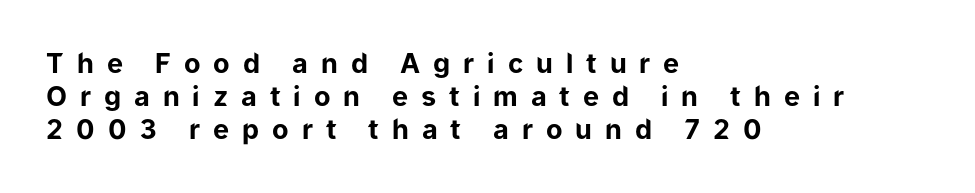
Caption: bold face, heavy strokes. Loose tracking; the words dissolve into strings of separated letters. The ragged edge is on the right, which tells us the setting is flush left. Letters rest on an invisible, unmarked baseline. These lines were composed using upright roman letters.
